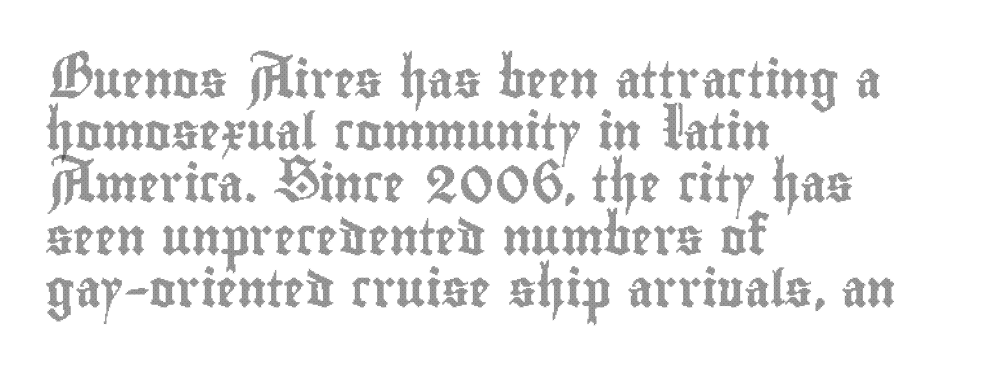
Q: Is the text italic (slanted)? A: No, it is upright.
Q: Is the text underlined? A: No.
Q: How is the paragraph aligned? A: Left-aligned.
Q: Is the spacing between letters normal or unusually wide? A: Normal.
Q: Is the spacing between lines tight, normal or loose? A: Normal.
Q: Width (condensed, normal, or wide)? A: Condensed.
Q: x-height? A: Small.
Q: Monospaced? A: No.
